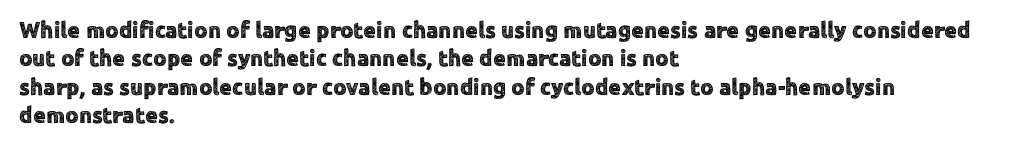
{"italic": "no", "underline": "no", "align": "left", "line_spacing_ratio": 1.23, "letter_spacing": "normal", "letter_spacing_em": 0.0, "glyph_px": 23}
